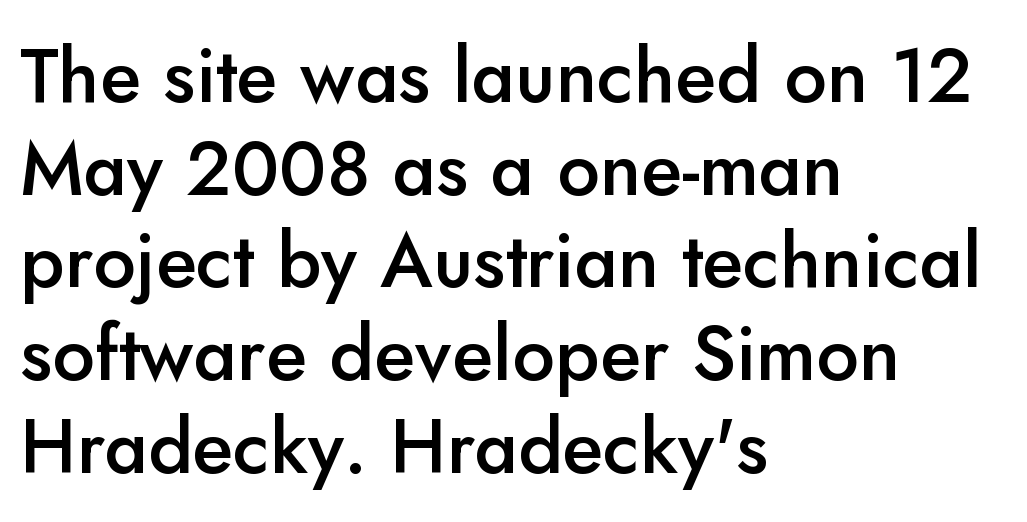
You can tell it's not italic because the verticals are truly vertical. Here the designer chose a conventional face with non-uniform glyph widths. Underline: absent. The horizontal fit of the characters is conventional and even. Observe the absence of serifs on each vertical stroke in this sample.
